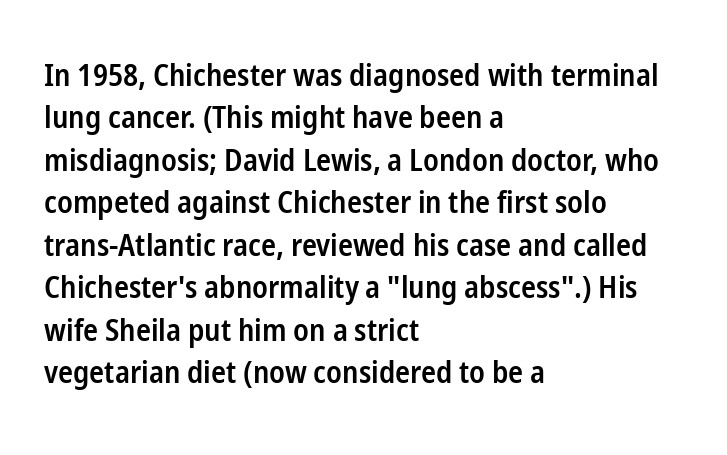
The image shows 31 px semibold, condensed sans-serif type, upright; set left-aligned, normal line spacing (1.37x), normal letter spacing, not underlined; low stroke contrast and a medium x-height.
